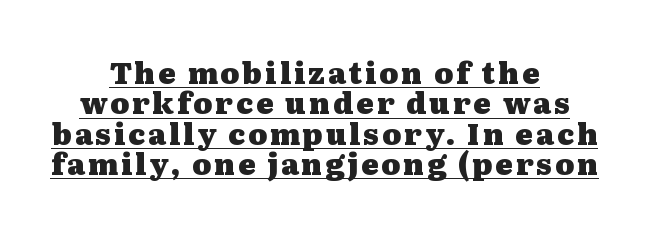
{"serif": "yes", "italic": "no", "bold": "yes", "weight": "heavy", "width": "wide", "stroke_contrast": "medium", "x_height": "medium", "monospaced": "no", "underline": "yes", "align": "center", "line_spacing": "tight", "line_spacing_ratio": 1.05, "glyph_px": 29}
